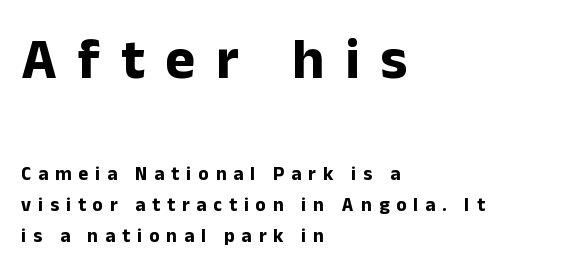
Is this a fixed-width face? No — the glyphs have proportional, varying widths. How are the letters spaced? Widely, with obvious added tracking. Classification — sans serif. Unlike italic type, these characters show no tilt at all.
